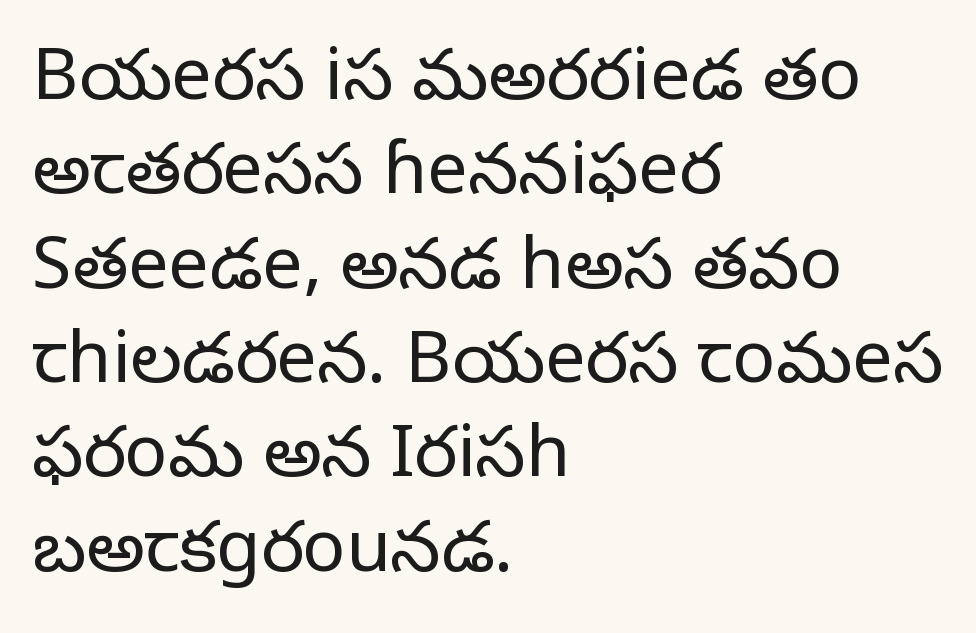
{"serif": "yes", "italic": "no", "bold": "no", "weight": "regular", "width": "normal", "stroke_contrast": "low", "x_height": "large", "monospaced": "no", "underline": "no", "align": "left", "line_spacing": "normal", "line_spacing_ratio": 1.31, "letter_spacing": "normal", "letter_spacing_em": 0.0, "glyph_px": 72}
